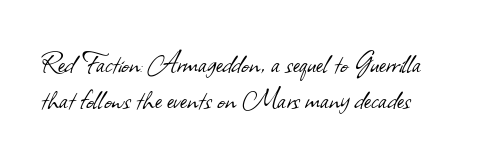
{"serif": "no", "bold": "no", "weight": "light", "width": "normal", "stroke_contrast": "low", "x_height": "small", "monospaced": "no", "underline": "no", "line_spacing": "tight", "line_spacing_ratio": 1.09, "letter_spacing": "normal", "letter_spacing_em": 0.0, "glyph_px": 33}
